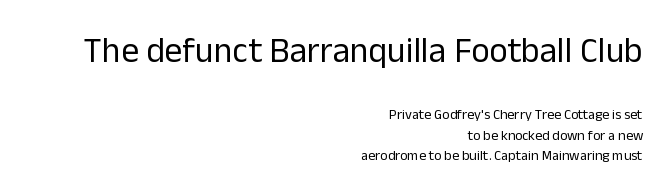
The setting favours the right margin, as signatures and pull-quotes sometimes do. Serifs: no, the terminals of the letterforms are clean. The cut favours lightness, reaching ordinary text weight at its darkest. The composition opens big and finishes small. If you measured baseline to baseline, you'd find a middling distance. Plain, unruled lines of type.
